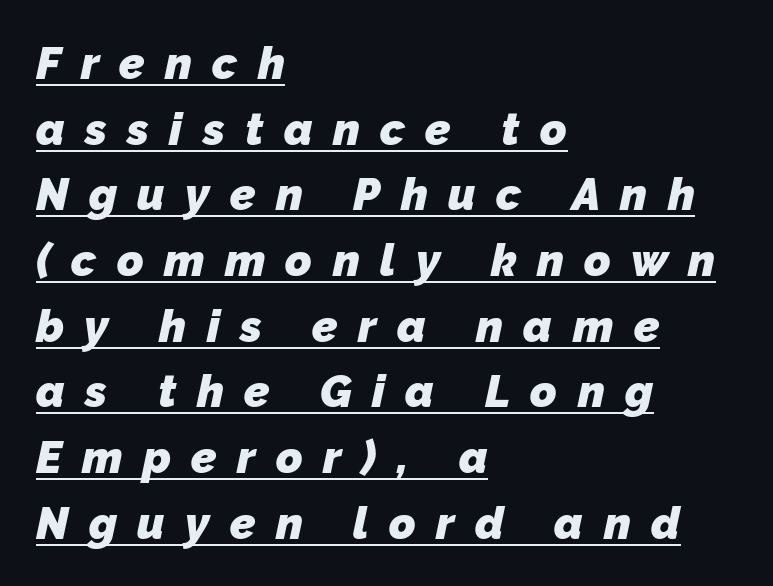
{"serif": "no", "bold": "yes", "weight": "heavy", "width": "normal", "stroke_contrast": "low", "x_height": "medium", "monospaced": "no", "underline": "yes", "align": "left", "line_spacing": "normal", "line_spacing_ratio": 1.46, "letter_spacing": "wide", "letter_spacing_em": 0.45, "glyph_px": 45}
